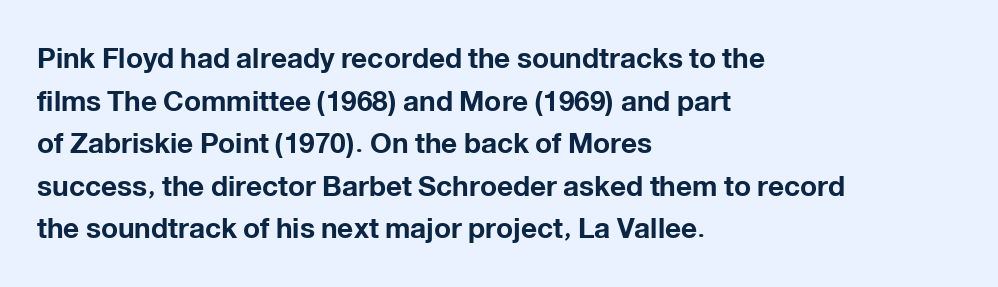
{"serif": "no", "italic": "no", "bold": "yes", "weight": "bold", "width": "normal", "stroke_contrast": "low", "x_height": "medium", "monospaced": "no", "underline": "no", "align": "left", "line_spacing": "normal", "line_spacing_ratio": 1.52, "letter_spacing": "normal", "letter_spacing_em": 0.0, "glyph_px": 28}
